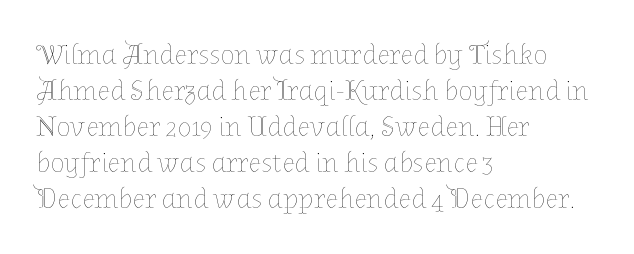
{"italic": "no", "bold": "no", "weight": "thin", "width": "normal", "stroke_contrast": "low", "x_height": "medium", "monospaced": "no", "underline": "no", "align": "left", "line_spacing_ratio": 1.24, "letter_spacing": "normal", "letter_spacing_em": 0.0, "glyph_px": 29}
